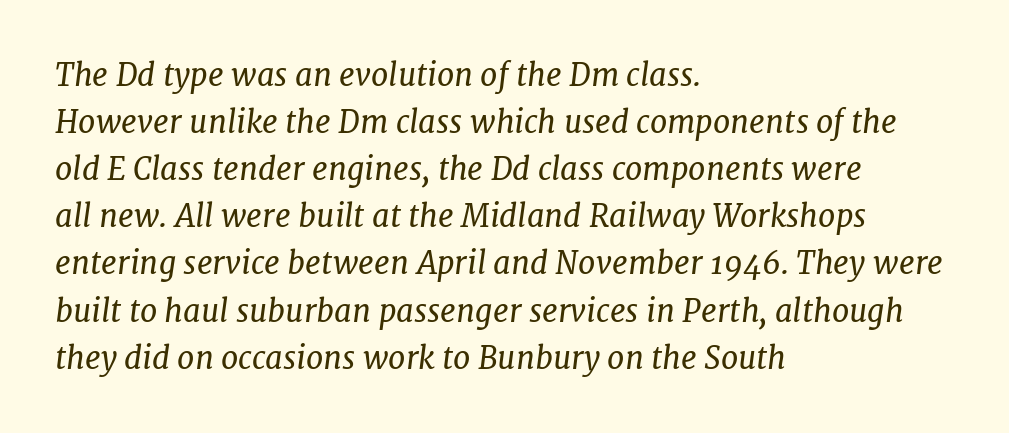
Compared with typical body copy, the letter spacing here is the same. Vertical spacing — default. Here the designer chose a conventional face with non-uniform glyph widths. Weight: regular or lighter. The rendering applies a slant to the glyphs.
